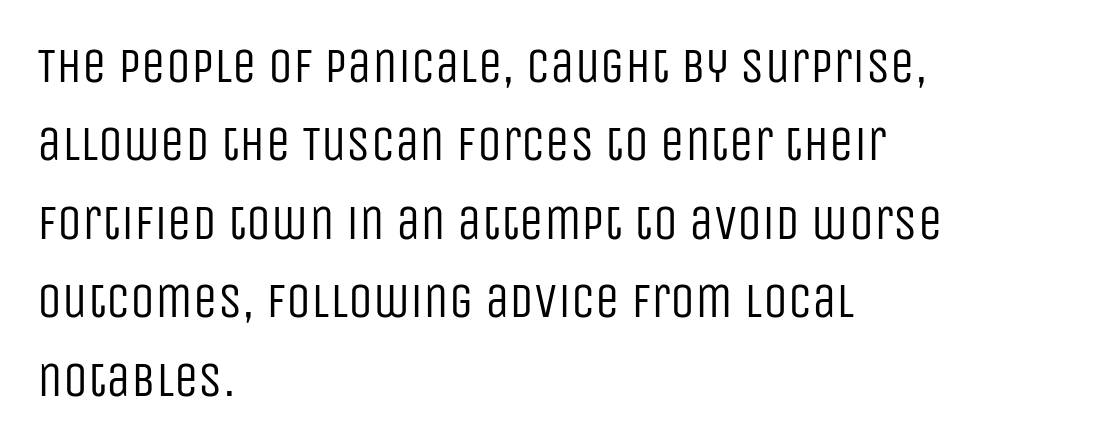
{"serif": "no", "italic": "no", "bold": "no", "weight": "regular", "width": "condensed", "stroke_contrast": "low", "x_height": "large", "monospaced": "no", "underline": "no", "align": "left", "line_spacing": "normal", "line_spacing_ratio": 1.6, "letter_spacing": "normal", "letter_spacing_em": 0.0, "glyph_px": 49}
